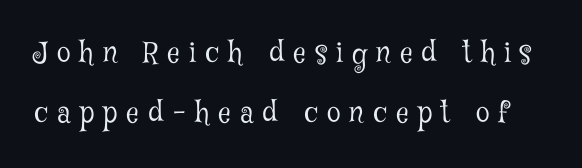
The image shows 28 px light, condensed serif type, upright; set loose line spacing (2.14x), unusually wide letter spacing (+0.32 em), not underlined; low stroke contrast and a medium x-height.
